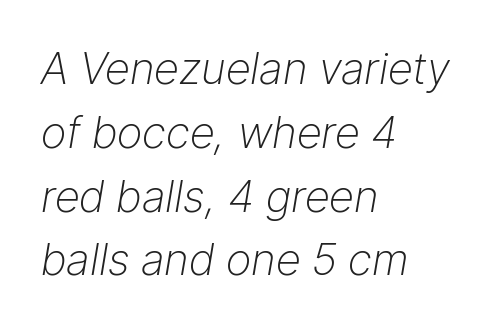
{"italic": "yes", "lean": "right", "slant_degrees": 9, "bold": "no", "weight": "light", "width": "normal", "stroke_contrast": "low", "x_height": "medium", "monospaced": "no", "underline": "no", "align": "left", "line_spacing": "normal", "line_spacing_ratio": 1.45, "letter_spacing": "normal", "letter_spacing_em": 0.0, "glyph_px": 44}
